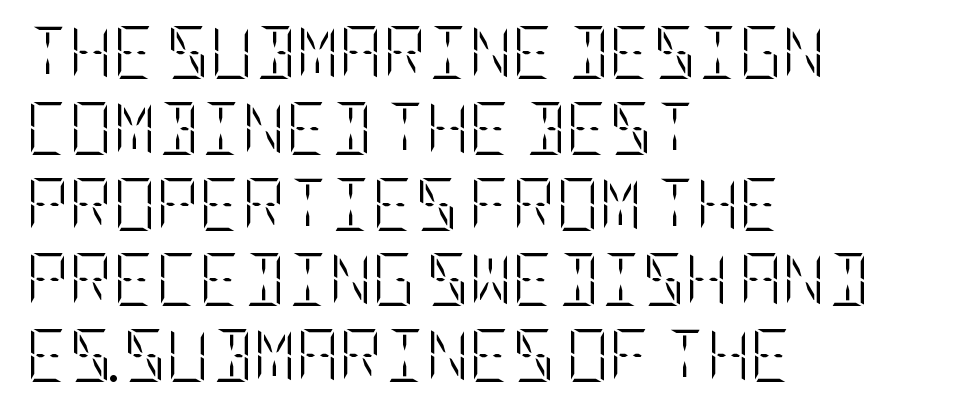
{"italic": "no", "bold": "no", "weight": "light", "width": "condensed", "stroke_contrast": "low", "x_height": "large", "underline": "no", "align": "left", "line_spacing": "normal", "line_spacing_ratio": 1.43, "letter_spacing": "normal", "letter_spacing_em": 0.0, "glyph_px": 53}
